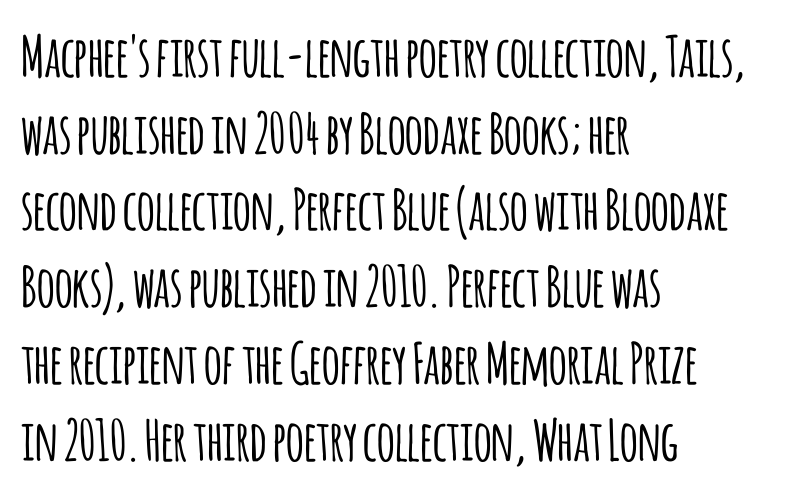
Think of a printed novel: that variable character pitch is what you see here. Tracking value appears to be zero — textbook default spacing. Which margin do the lines hug? The left one — the right edge is uneven. The baseline area is clear.
